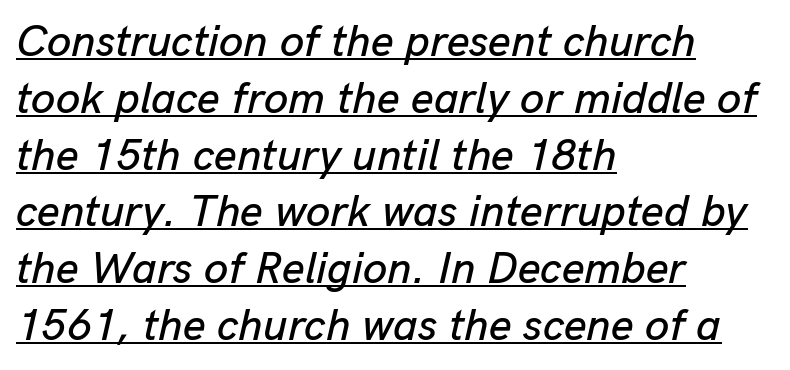
Q: Is the text italic (slanted)? A: Yes, it leans right by about 13 degrees.
Q: Is the text underlined? A: Yes.
Q: How is the paragraph aligned? A: Left-aligned.
Q: Is the spacing between letters normal or unusually wide? A: Normal.
Q: Is the spacing between lines tight, normal or loose? A: Normal.
Q: Width (condensed, normal, or wide)? A: Normal.
Q: Stroke contrast? A: Low.
Q: x-height? A: Medium.
Q: Monospaced? A: No.
